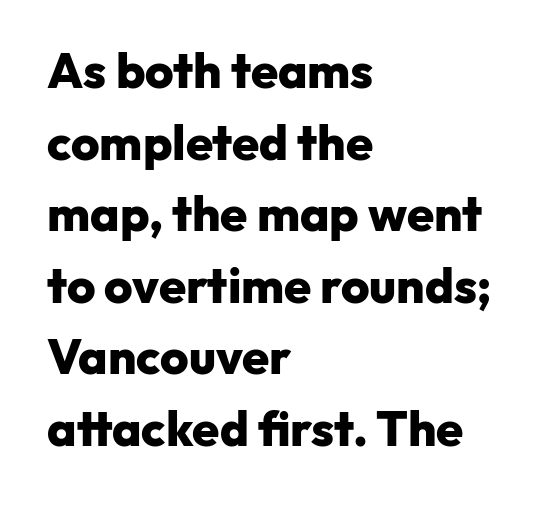
Q: Is the text bold? A: Yes.
Q: Is the text italic (slanted)? A: No, it is upright.
Q: Is the typeface a serif or a sans-serif typeface? A: Sans-serif.
Q: Is the text underlined? A: No.
Q: How is the paragraph aligned? A: Left-aligned.
Q: Is the spacing between letters normal or unusually wide? A: Normal.
Q: Is the spacing between lines tight, normal or loose? A: Normal.
Q: Width (condensed, normal, or wide)? A: Normal.
Q: Stroke contrast? A: Low.
Q: x-height? A: Medium.
Q: Monospaced? A: No.
